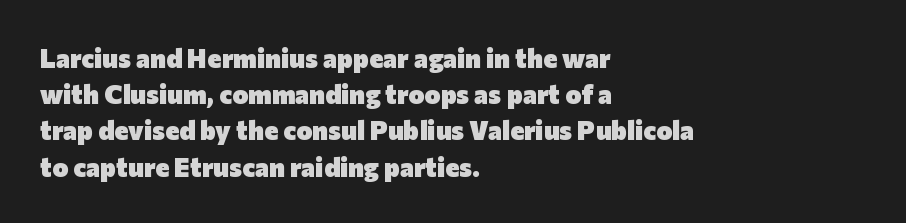
The image shows 27 px bold type, upright; set left-aligned, normal line spacing (1.34x), normal letter spacing, not underlined.
